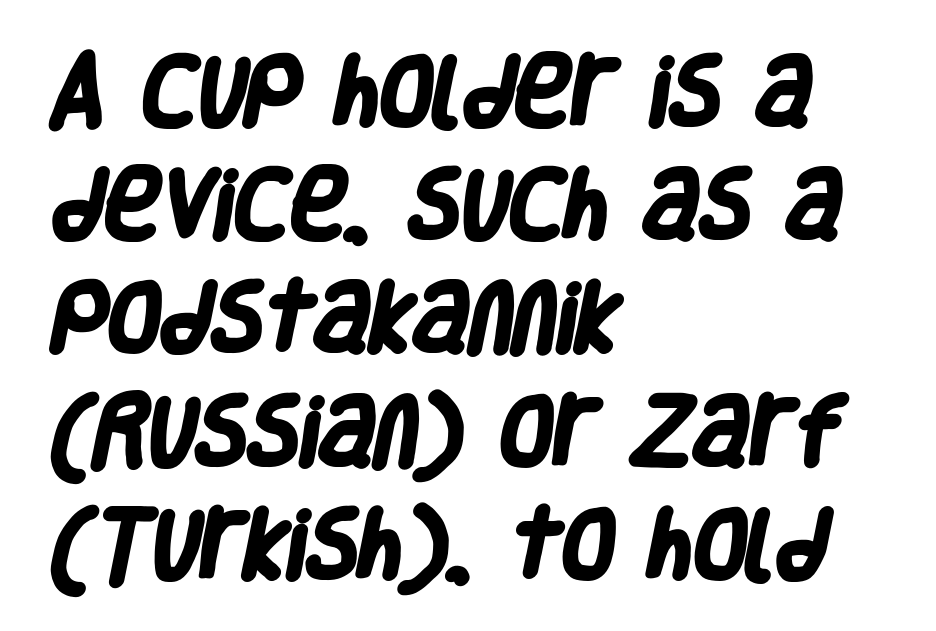
Typesetter's note: full bold, strokes at maximum text heaviness. The lines sit at an ordinary, default distance from one another. This rendering uses left alignment, leaving the right contour irregular. Words float on clear page, feet unadorned. In terms of letterspacing, this is plain default setting. Here the designer chose a conventional face with non-uniform glyph widths.
